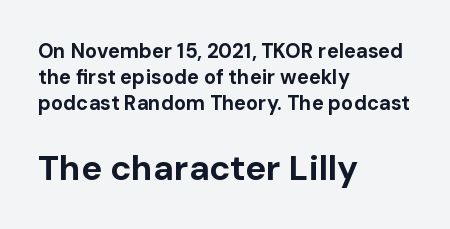
Q: Is the text bold? A: Yes.
Q: Is the text italic (slanted)? A: No, it is upright.
Q: Is the typeface a serif or a sans-serif typeface? A: Sans-serif.
Q: Is the text underlined? A: No.
Q: How is the paragraph aligned? A: Left-aligned.
Q: Is the spacing between letters normal or unusually wide? A: Normal.
Q: Is the spacing between lines tight, normal or loose? A: Normal.
Q: Which block of text is set in a larger size, the first (top) or the second (bottom)? A: The second (bottom) one.
Q: Width (condensed, normal, or wide)? A: Normal.
Q: Stroke contrast? A: Low.
Q: x-height? A: Medium.
Q: Monospaced? A: No.
